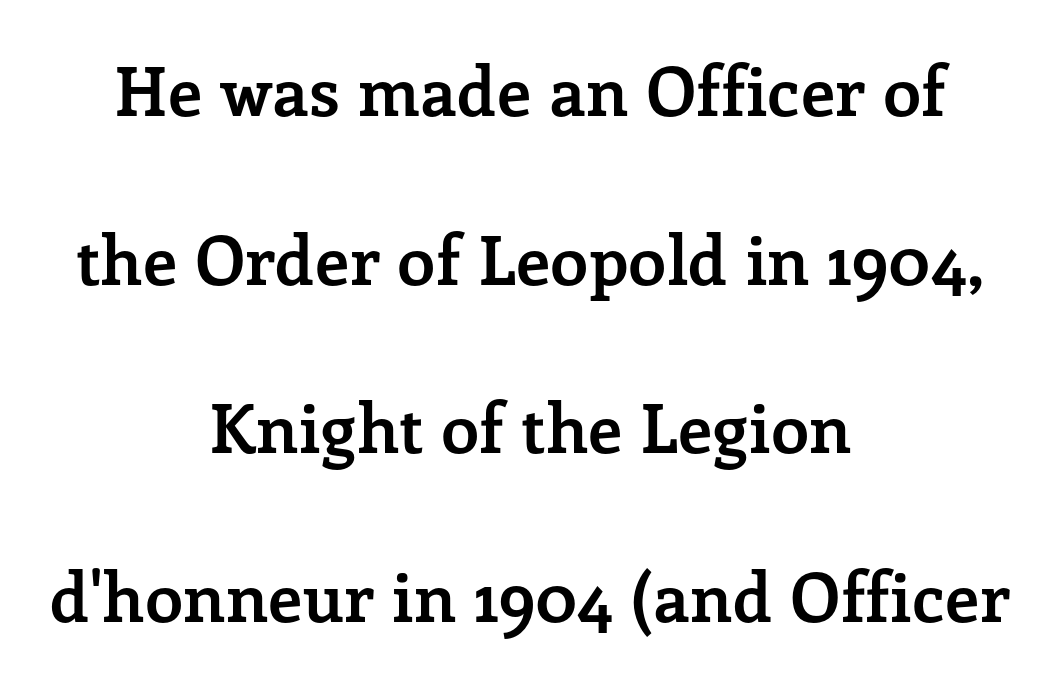
The image shows 68 px semibold serif type, upright; set centered, loose line spacing (2.48x), normal letter spacing, not underlined; low stroke contrast and a medium x-height.
